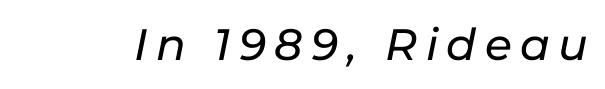
Clear beneath every line of the passage. Tall strokes in this sample are angled rather than plumb. Spacing verdict: proportional, widths tailored to each character.
